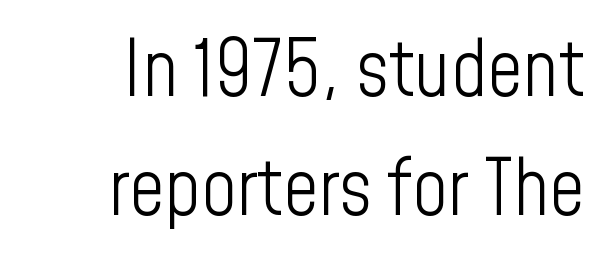
Ordinary non-slanted type is in use. Descenders hang freely into open space. Is the letter spacing exaggerated? No — it looks like the ordinary default. Horizontal bands of white between lines are of average thickness. A typesetter would call this proportional, since set widths differ per character. These glyphs show unthickened strokes, regular width or finer.
